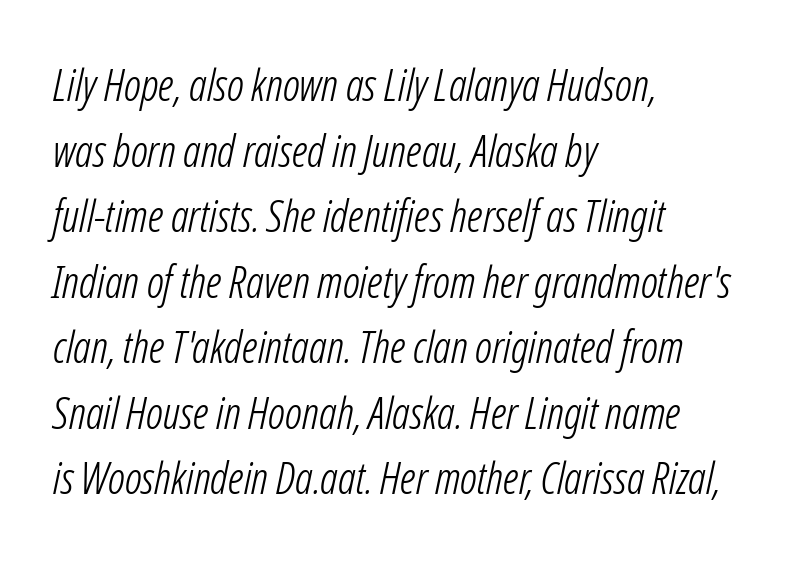
Q: Is the text bold? A: No.
Q: Is the text italic (slanted)? A: Yes, it leans right by about 12 degrees.
Q: Is the text underlined? A: No.
Q: How is the paragraph aligned? A: Left-aligned.
Q: Is the spacing between letters normal or unusually wide? A: Normal.
Q: Is the spacing between lines tight, normal or loose? A: Normal.
Q: Width (condensed, normal, or wide)? A: Condensed.
Q: Stroke contrast? A: Low.
Q: x-height? A: Medium.
Q: Monospaced? A: No.
